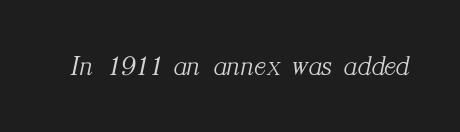
{"serif": "yes", "italic": "yes", "lean": "right", "slant_degrees": 12, "bold": "no", "weight": "light", "width": "normal", "stroke_contrast": "medium", "x_height": "medium", "monospaced": "no", "underline": "no", "letter_spacing": "normal", "letter_spacing_em": 0.0, "glyph_px": 28}
